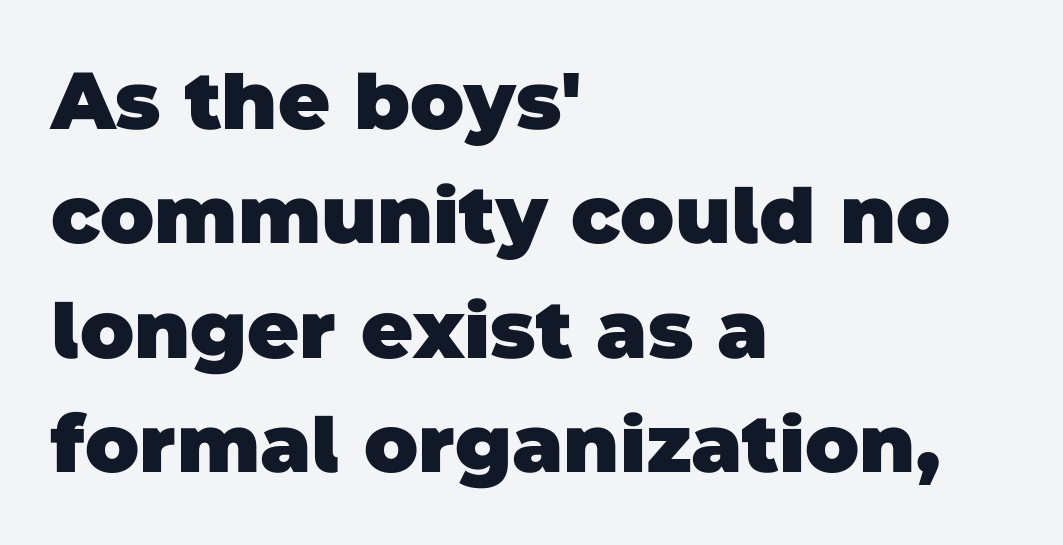
The image shows 80 px heavy sans-serif type; set left-aligned, normal line spacing (1.43x), normal letter spacing, not underlined; low stroke contrast and a large x-height.
